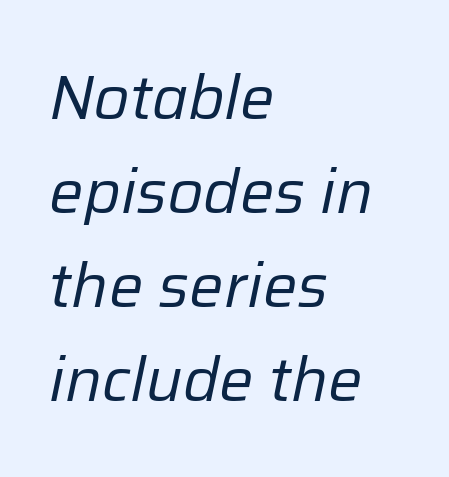
{"italic": "yes", "lean": "right", "slant_degrees": 12, "bold": "no", "weight": "regular", "width": "normal", "stroke_contrast": "low", "x_height": "medium", "monospaced": "no", "underline": "no", "align": "left", "line_spacing": "normal", "line_spacing_ratio": 1.54, "letter_spacing": "normal", "letter_spacing_em": 0.0, "glyph_px": 61}
